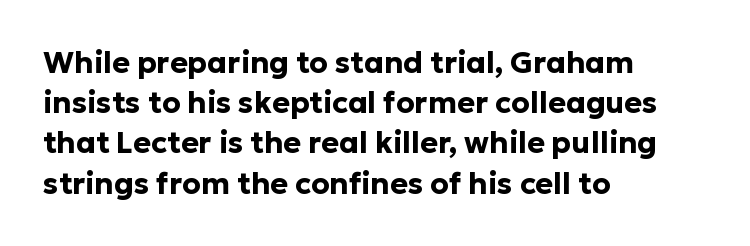
The typesetter chose a ragged-right arrangement here. You'd pick this weight for a headline — it's a proper bold. Decoration check: the copy has no underline. In terms of leading, this rendering sits right in the middle. The letters sit at their default tracking, neither squeezed nor spread. Proportional: the letters do not fall into vertical columns.
